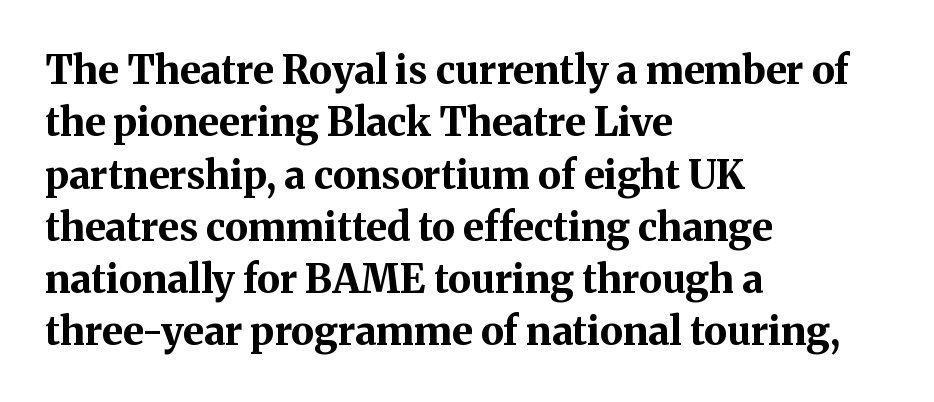
Q: Is the text bold? A: Yes.
Q: Is the text italic (slanted)? A: No, it is upright.
Q: Is the typeface a serif or a sans-serif typeface? A: Serif.
Q: Is the text underlined? A: No.
Q: How is the paragraph aligned? A: Left-aligned.
Q: Is the spacing between letters normal or unusually wide? A: Normal.
Q: Is the spacing between lines tight, normal or loose? A: Normal.
Q: Width (condensed, normal, or wide)? A: Normal.
Q: Stroke contrast? A: Medium.
Q: x-height? A: Medium.
Q: Monospaced? A: No.
